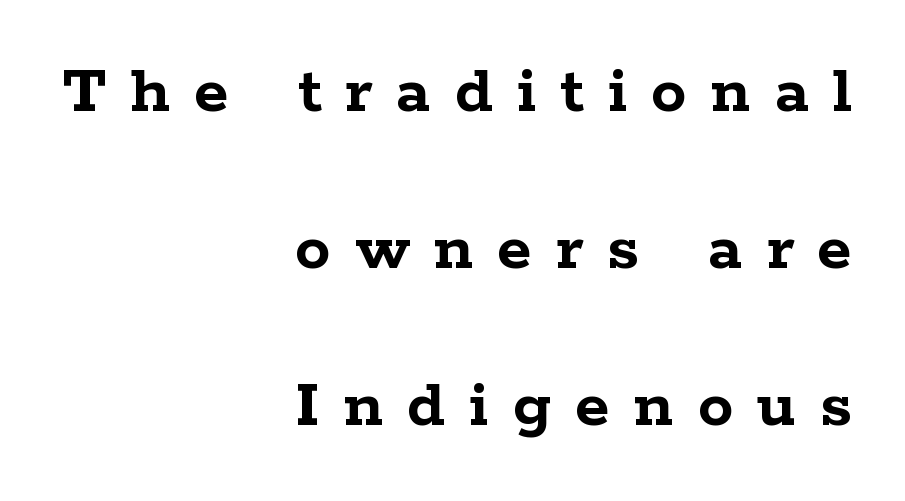
The image shows 71 px semibold, wide serif type, upright; set right-aligned, loose line spacing (2.21x), unusually wide letter spacing (+0.34 em), not underlined; low stroke contrast and a medium x-height.
